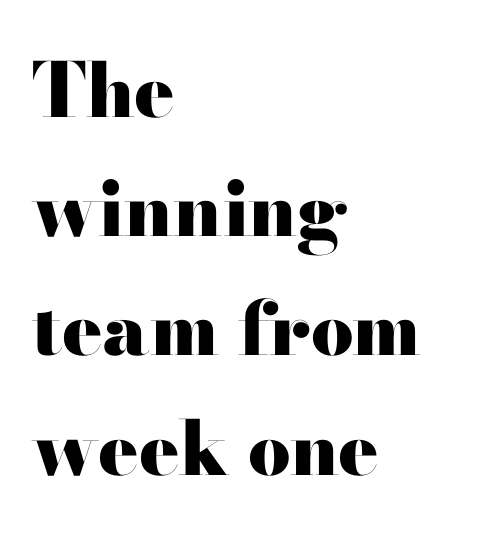
{"serif": "yes", "italic": "no", "bold": "yes", "weight": "heavy", "width": "wide", "stroke_contrast": "high", "x_height": "small", "monospaced": "no", "underline": "no", "align": "left", "line_spacing": "normal", "line_spacing_ratio": 1.59, "letter_spacing": "normal", "letter_spacing_em": 0.0, "glyph_px": 75}
